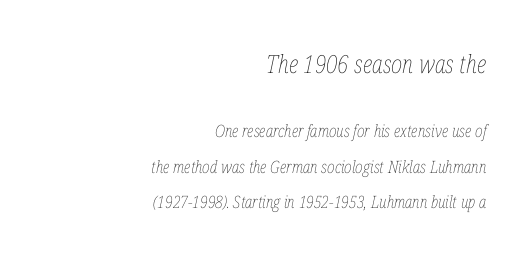
{"italic": "yes", "lean": "right", "slant_degrees": 12, "bold": "no", "underline": "no", "align": "right", "line_spacing": "loose", "line_spacing_ratio": 2.09, "letter_spacing": "normal", "letter_spacing_em": 0.0, "larger_block": "first", "size_ratio": 1.47, "glyph_px": 25}
